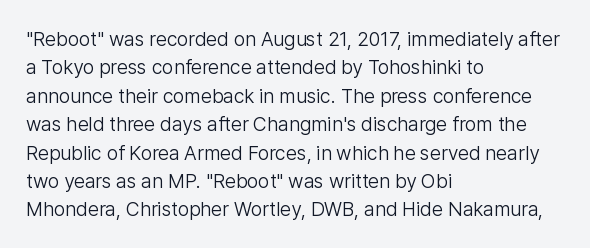
Q: Is the text bold? A: No.
Q: Is the text italic (slanted)? A: No, it is upright.
Q: Is the text underlined? A: No.
Q: How is the paragraph aligned? A: Left-aligned.
Q: Is the spacing between letters normal or unusually wide? A: Normal.
Q: Is the spacing between lines tight, normal or loose? A: Normal.
